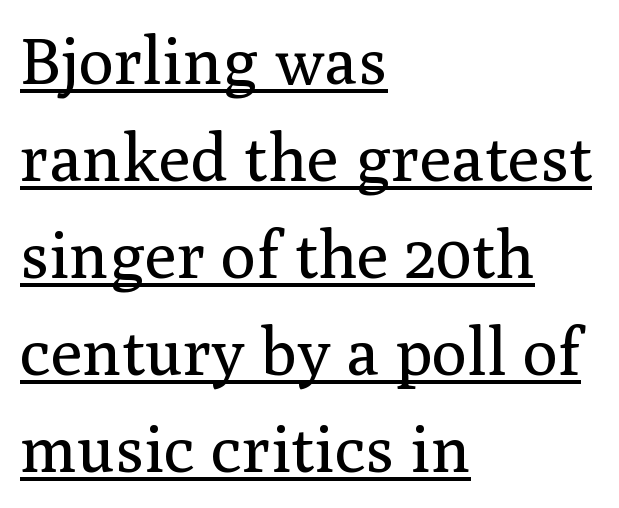
When letters stand straight like this, we call the style roman or upright. Visually the block forms a straight wall on the left and a jagged coastline on the right. Summary of vertical rhythm: regular, with standard interline spacing. The typesetter has applied underlining to the passage shown. Think standard paragraph weight, or any step lighter than that.
